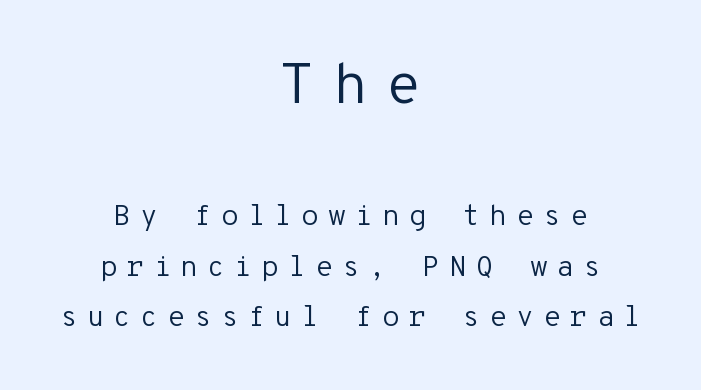
Q: Is the text bold? A: No.
Q: Is the text italic (slanted)? A: No, it is upright.
Q: Is the typeface a serif or a sans-serif typeface? A: Sans-serif.
Q: Is the text underlined? A: No.
Q: How is the paragraph aligned? A: Centered.
Q: Is the spacing between letters normal or unusually wide? A: Unusually wide.
Q: Which block of text is set in a larger size, the first (top) or the second (bottom)? A: The first (top) one.
Q: Width (condensed, normal, or wide)? A: Normal.
Q: Stroke contrast? A: Low.
Q: x-height? A: Medium.
Q: Monospaced? A: Yes.
